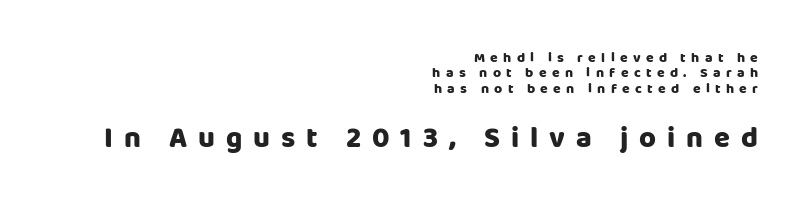
Do the letters lean? They stand straight. Words appear elongated and porous because spacing is wide. Is this a sans? Yes — the strokes have no serifs. You get the small type first, then a jump to larger type.
